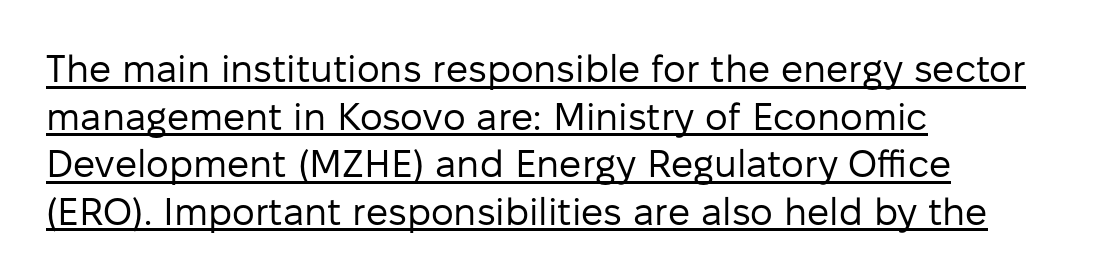
Each word holds together tightly as a unit, with standard inter-letter gaps. Spacing verdict: proportional, widths tailored to each character. Line beginnings align vertically; line endings do not. Bold? No — there's no thickening of the strokes. In terms of posture, this sample is upright.
